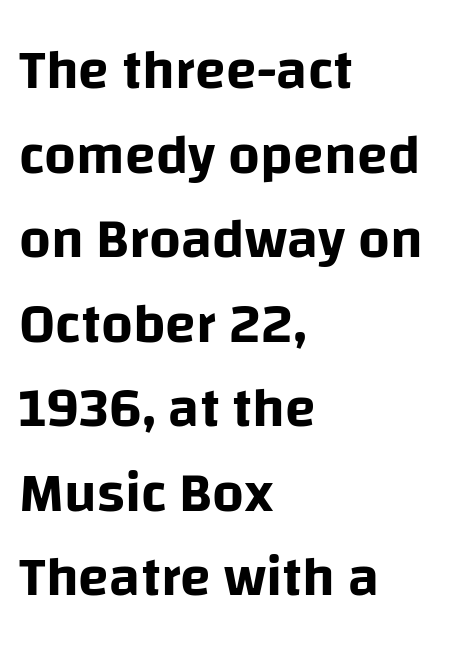
{"serif": "no", "italic": "no", "width": "normal", "stroke_contrast": "low", "x_height": "large", "monospaced": "no", "underline": "no", "align": "left", "line_spacing": "normal", "line_spacing_ratio": 1.51, "letter_spacing": "normal", "letter_spacing_em": 0.0, "glyph_px": 56}
